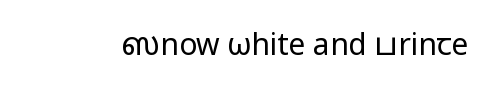
Q: Is the text bold? A: No.
Q: Is the text italic (slanted)? A: No, it is upright.
Q: Is the typeface a serif or a sans-serif typeface? A: Sans-serif.
Q: Is the text underlined? A: No.
Q: Is the spacing between letters normal or unusually wide? A: Normal.
Q: Width (condensed, normal, or wide)? A: Normal.
Q: Stroke contrast? A: Low.
Q: x-height? A: Medium.
Q: Monospaced? A: No.
